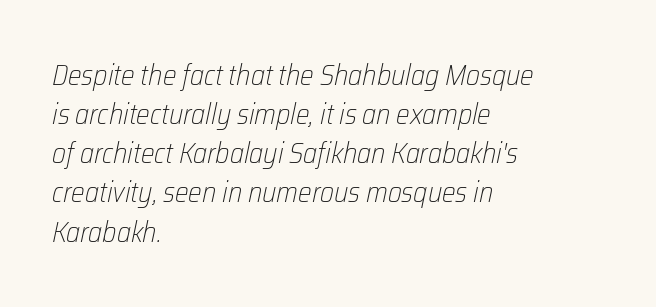
An italicized treatment has been applied to the whole sample. A student would call this left alignment; a typographer would say flush left, rag right. The vertical gap from one line to the next is medium. The space beneath each line is pristine and unruled.
